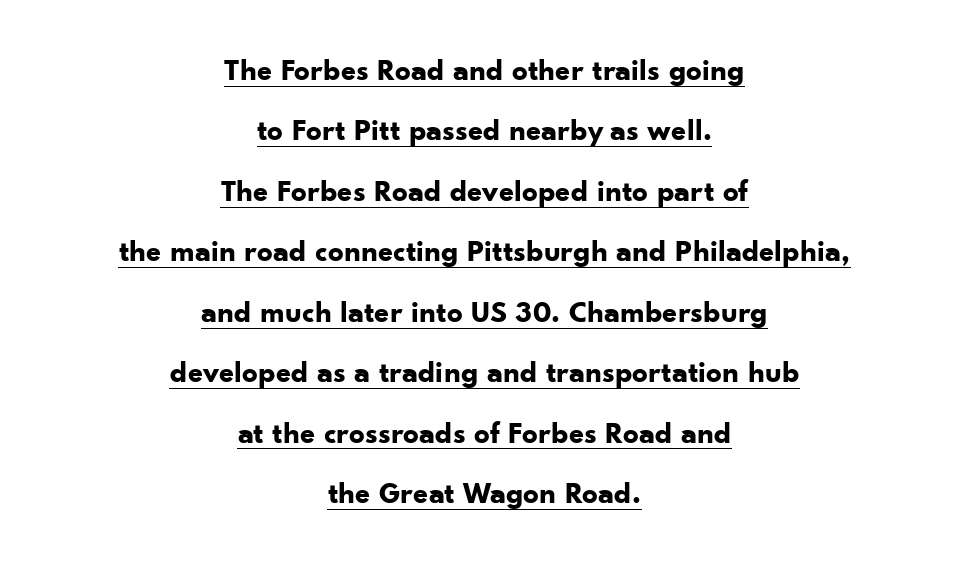
Note the varied advance widths — an 'i' is clearly narrower than an 'm'. I'd describe the lettering as bold — thick and assertive. This is the regular roman posture of the typeface. You can see a thin bar hugging the bottom of the glyphs. Classification — sans serif.
